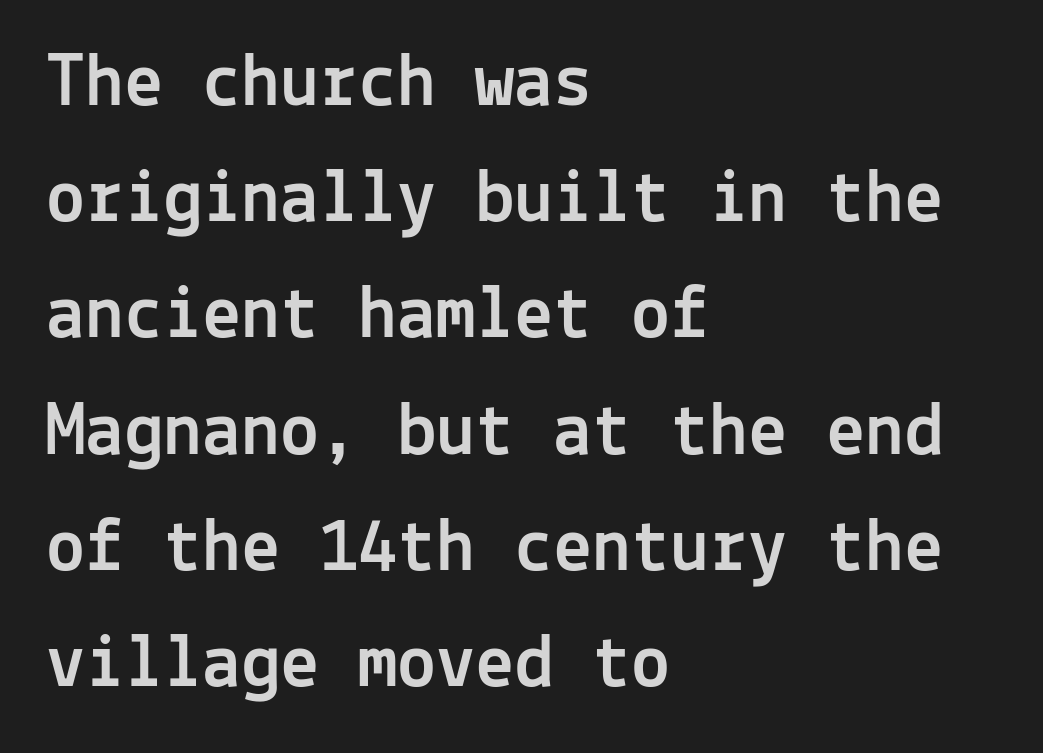
The image shows 78 px sans-serif type, upright, monospaced; set left-aligned, normal line spacing (1.49x), normal letter spacing, not underlined; a medium x-height.
